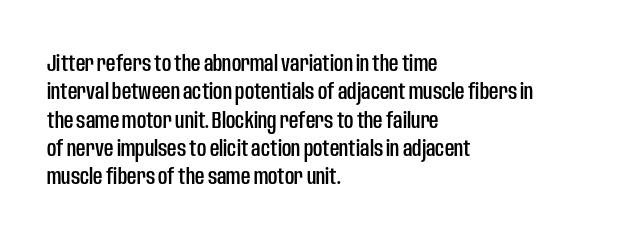
{"italic": "no", "underline": "no", "align": "left", "line_spacing_ratio": 1.23, "letter_spacing": "normal", "letter_spacing_em": 0.0, "glyph_px": 23}
